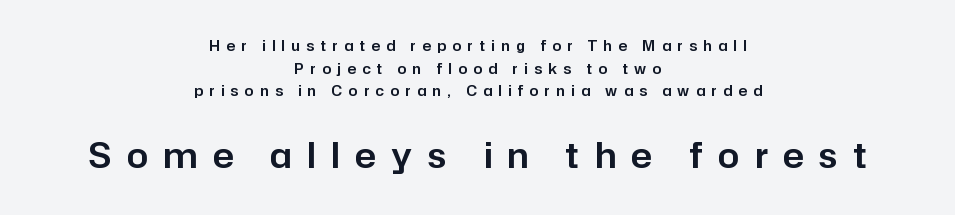
Q: Is the text italic (slanted)? A: No, it is upright.
Q: Is the typeface a serif or a sans-serif typeface? A: Sans-serif.
Q: Is the text underlined? A: No.
Q: How is the paragraph aligned? A: Centered.
Q: Is the spacing between letters normal or unusually wide? A: Unusually wide.
Q: Is the spacing between lines tight, normal or loose? A: Normal.
Q: Which block of text is set in a larger size, the first (top) or the second (bottom)? A: The second (bottom) one.
Q: Width (condensed, normal, or wide)? A: Normal.
Q: Stroke contrast? A: Low.
Q: x-height? A: Medium.
Q: Monospaced? A: No.
